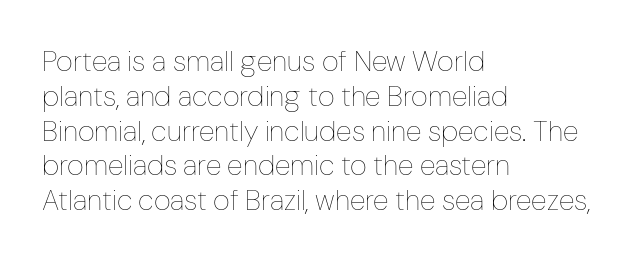
Q: Is the text bold? A: No.
Q: Is the text italic (slanted)? A: No, it is upright.
Q: Is the text underlined? A: No.
Q: How is the paragraph aligned? A: Left-aligned.
Q: Is the spacing between letters normal or unusually wide? A: Normal.
Q: Width (condensed, normal, or wide)? A: Condensed.
Q: Stroke contrast? A: Low.
Q: x-height? A: Medium.
Q: Monospaced? A: No.
